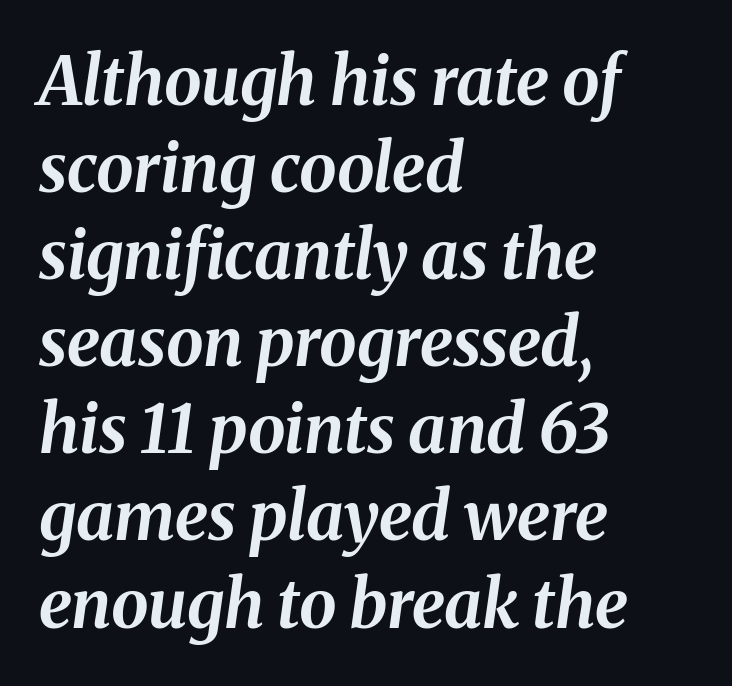
The image shows 67 px bold type, italic (leaning right); set left-aligned, normal line spacing (1.3x), normal letter spacing, not underlined; medium stroke contrast and a medium x-height.
